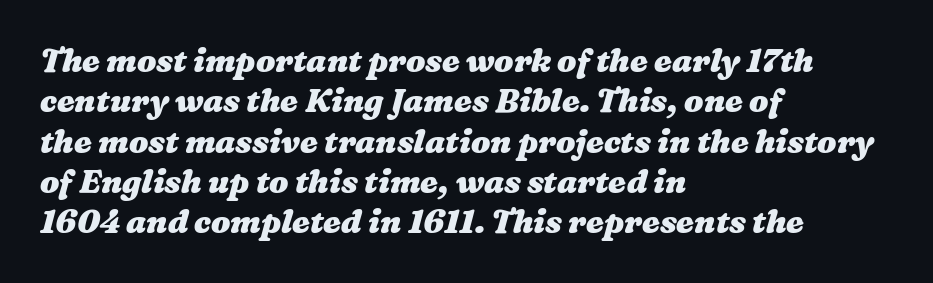
Q: Is the text bold? A: Yes.
Q: Is the text underlined? A: No.
Q: How is the paragraph aligned? A: Left-aligned.
Q: Is the spacing between letters normal or unusually wide? A: Normal.
Q: Is the spacing between lines tight, normal or loose? A: Normal.
Q: Width (condensed, normal, or wide)? A: Wide.
Q: Stroke contrast? A: Medium.
Q: x-height? A: Medium.
Q: Monospaced? A: No.
